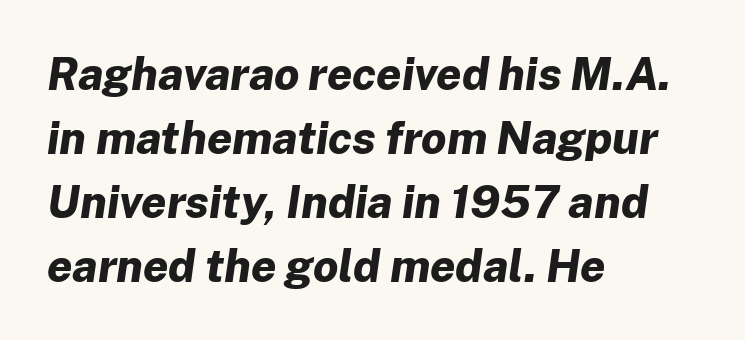
{"italic": "yes", "lean": "right", "slant_degrees": 8, "bold": "yes", "weight": "bold", "width": "normal", "stroke_contrast": "low", "x_height": "medium", "monospaced": "no", "underline": "no", "align": "left", "line_spacing": "normal", "line_spacing_ratio": 1.42, "letter_spacing": "normal", "letter_spacing_em": 0.0, "glyph_px": 45}
